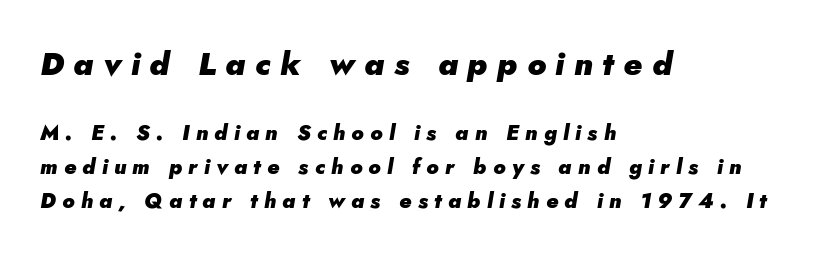
Caption: expanded tracking, letters set apart. Compared with an ordinary text face, these strokes are far heavier — a full bold. The baseline area is clear. Regarding leading, the lines here are spaced in the standard way. The more generous point size was reserved for the upper chunk. Left-aligned paragraph, ragged on the right.
